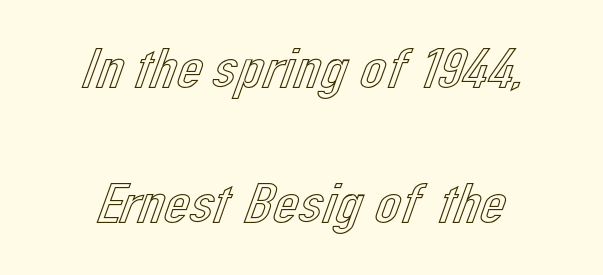
Does extra space separate the letters? No, they use regular spacing. Spacing verdict: proportional, widths tailored to each character. The leading is generous, giving the passage an open texture. Type without underlining.
